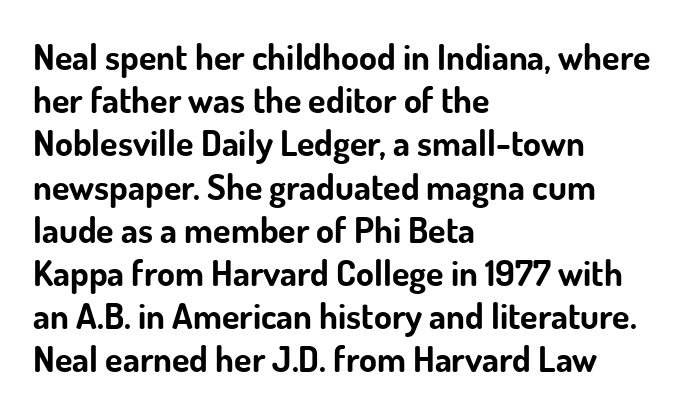
The image shows 36 px bold sans-serif type, upright; set left-aligned, line spacing 1.2x, normal letter spacing, not underlined; low stroke contrast and a small x-height.
